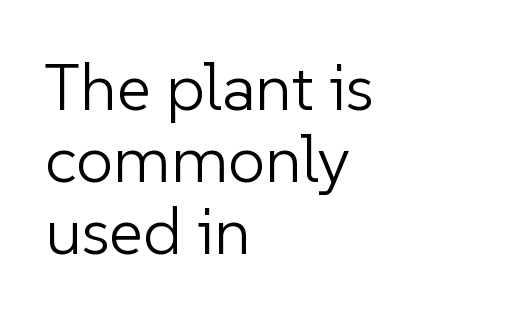
Is this a heavy cut? Hardly; it is regular or lighter. Descender tails drop into unmarked territory. The typeface chosen for these lines omits serifs. The block of text is dense from top to bottom, with scant space between rows.
